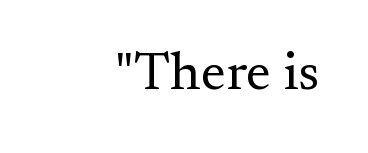
{"serif": "yes", "italic": "no", "bold": "no", "weight": "regular", "width": "normal", "stroke_contrast": "medium", "x_height": "small", "monospaced": "no", "underline": "no", "letter_spacing": "normal", "letter_spacing_em": 0.0, "glyph_px": 54}
